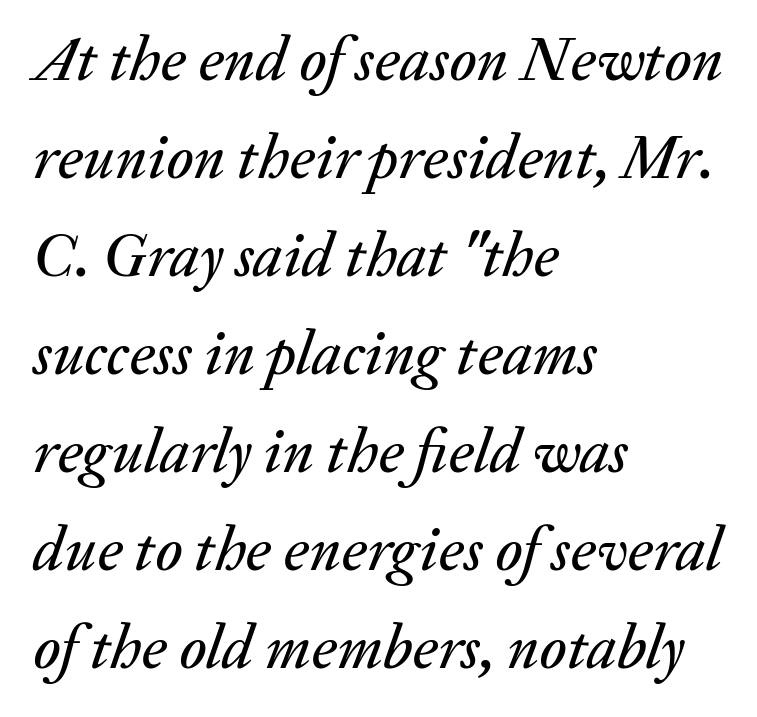
You could not count columns in this text — the font is proportionally spaced. How are the letters spaced? Ordinarily, with no added tracking. The gap between lines stays unmarked. Each new line begins a customary step beneath the previous one. The rendering anchors every line to the left-hand side.
